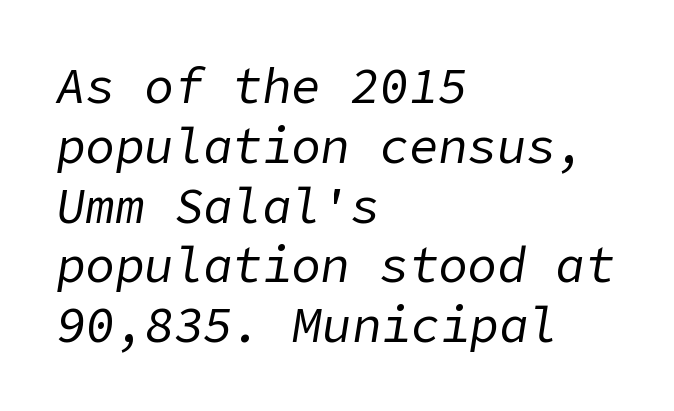
Q: Is the text bold? A: No.
Q: Is the text italic (slanted)? A: Yes, it leans right by about 9 degrees.
Q: Is the text underlined? A: No.
Q: How is the paragraph aligned? A: Left-aligned.
Q: Is the spacing between letters normal or unusually wide? A: Normal.
Q: Width (condensed, normal, or wide)? A: Normal.
Q: Stroke contrast? A: Low.
Q: x-height? A: Medium.
